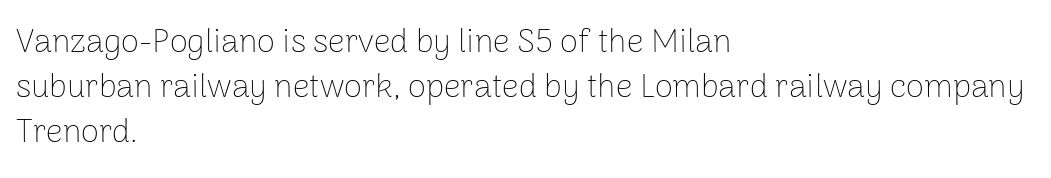
The image shows 33 px thin sans-serif type, upright; set left-aligned, normal line spacing (1.37x), normal letter spacing, not underlined; low stroke contrast and a medium x-height.
